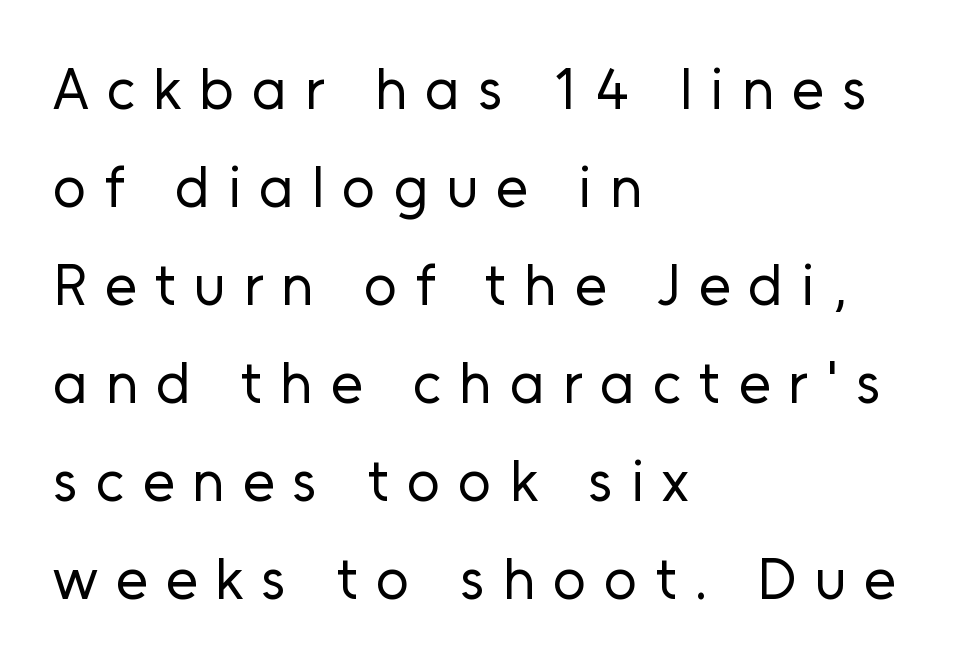
Horizontal alignment here is leftward, the default for most running prose. Decoration check: the copy has no underline. The passage shown is not bold in any degree. Leading matches the norm, producing a regular column. Quick note: not italic, upright.
